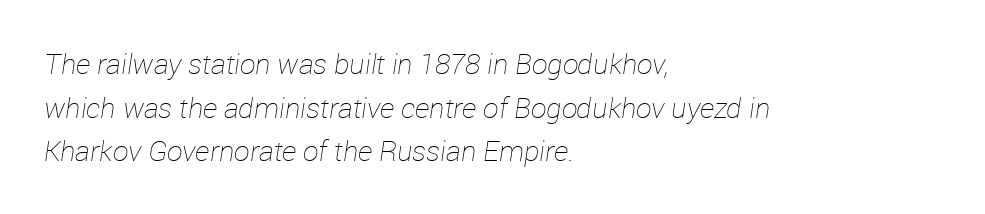
Q: Is the text bold? A: No.
Q: Is the text italic (slanted)? A: Yes, it leans right by about 12 degrees.
Q: Is the text underlined? A: No.
Q: How is the paragraph aligned? A: Left-aligned.
Q: Is the spacing between letters normal or unusually wide? A: Normal.
Q: Is the spacing between lines tight, normal or loose? A: Normal.
Q: Width (condensed, normal, or wide)? A: Normal.
Q: Stroke contrast? A: Low.
Q: x-height? A: Medium.
Q: Monospaced? A: No.
